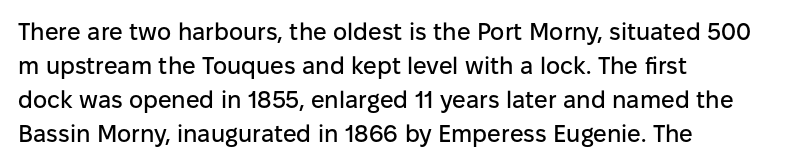
The image shows 24 px text type, upright; set left-aligned, normal line spacing (1.41x), normal letter spacing, not underlined.
